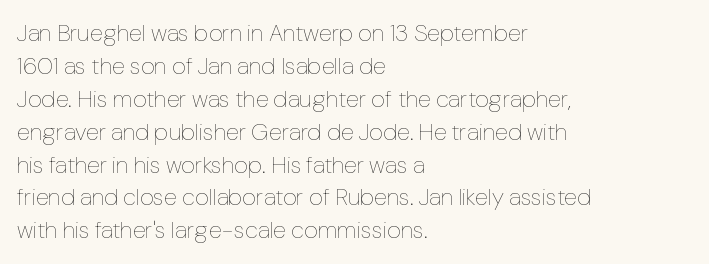
{"italic": "no", "bold": "no", "underline": "no", "align": "left", "line_spacing": "normal", "line_spacing_ratio": 1.37, "letter_spacing": "normal", "letter_spacing_em": 0.0, "glyph_px": 24}
